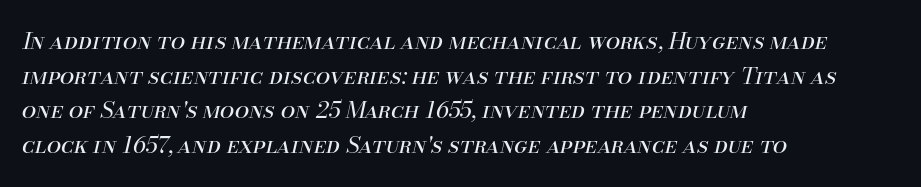
{"italic": "yes", "lean": "right", "slant_degrees": 13, "bold": "no", "underline": "no", "align": "left", "line_spacing": "normal", "line_spacing_ratio": 1.51, "letter_spacing": "normal", "letter_spacing_em": 0.0, "glyph_px": 23}
